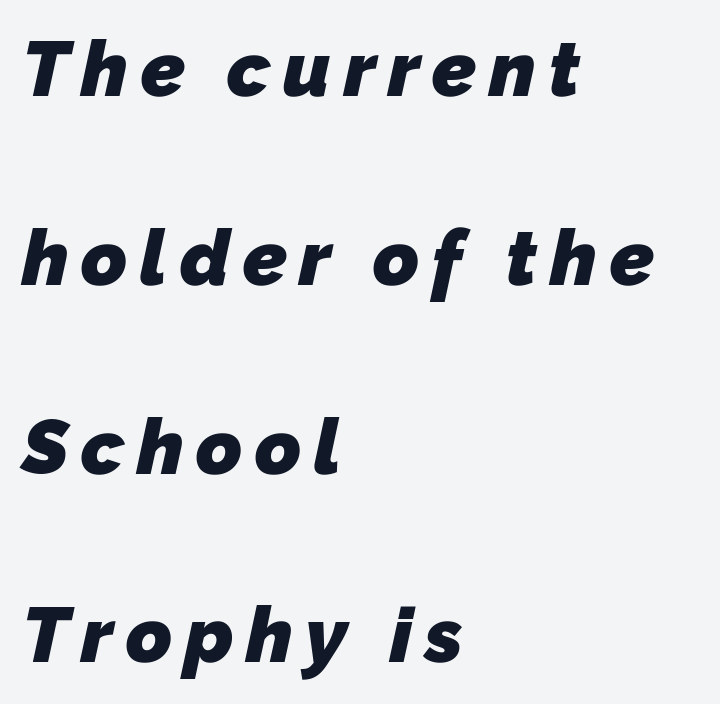
Q: Is the text bold? A: Yes.
Q: Is the typeface a serif or a sans-serif typeface? A: Sans-serif.
Q: Is the text underlined? A: No.
Q: How is the paragraph aligned? A: Left-aligned.
Q: Is the spacing between lines tight, normal or loose? A: Loose.
Q: Width (condensed, normal, or wide)? A: Normal.
Q: Stroke contrast? A: Low.
Q: x-height? A: Medium.
Q: Monospaced? A: No.
